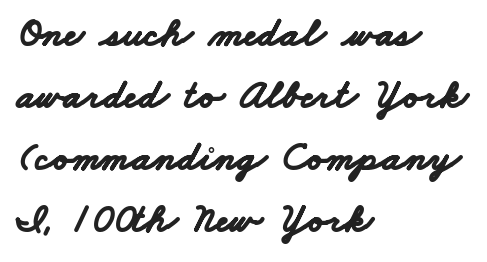
Q: Is the text bold? A: Yes.
Q: Is the typeface a serif or a sans-serif typeface? A: Sans-serif.
Q: Is the text underlined? A: No.
Q: How is the paragraph aligned? A: Left-aligned.
Q: Is the spacing between letters normal or unusually wide? A: Normal.
Q: Is the spacing between lines tight, normal or loose? A: Normal.
Q: Width (condensed, normal, or wide)? A: Wide.
Q: Stroke contrast? A: Low.
Q: x-height? A: Small.
Q: Monospaced? A: No.
